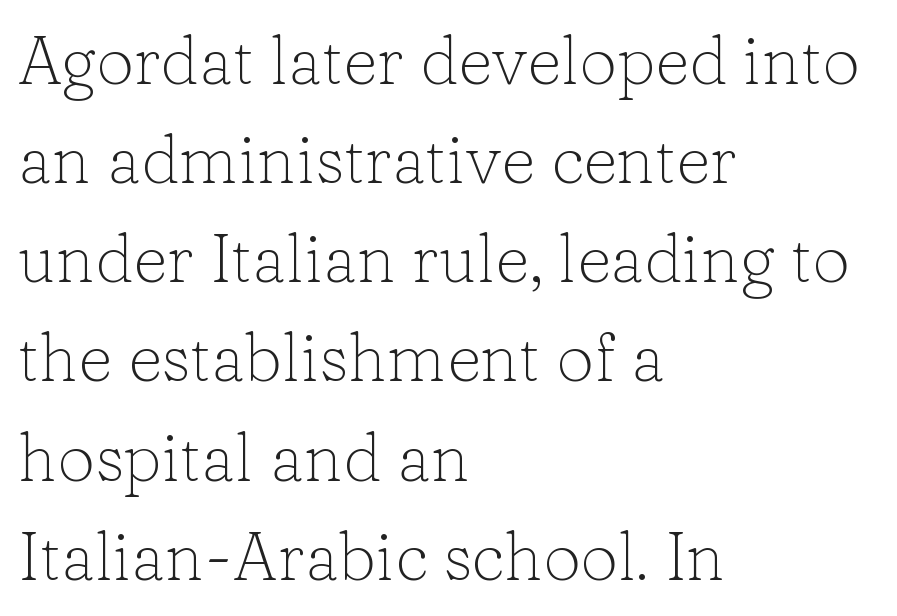
The image shows 67 px light serif type, upright; set left-aligned, normal line spacing (1.48x), normal letter spacing, not underlined; low stroke contrast and a medium x-height.
